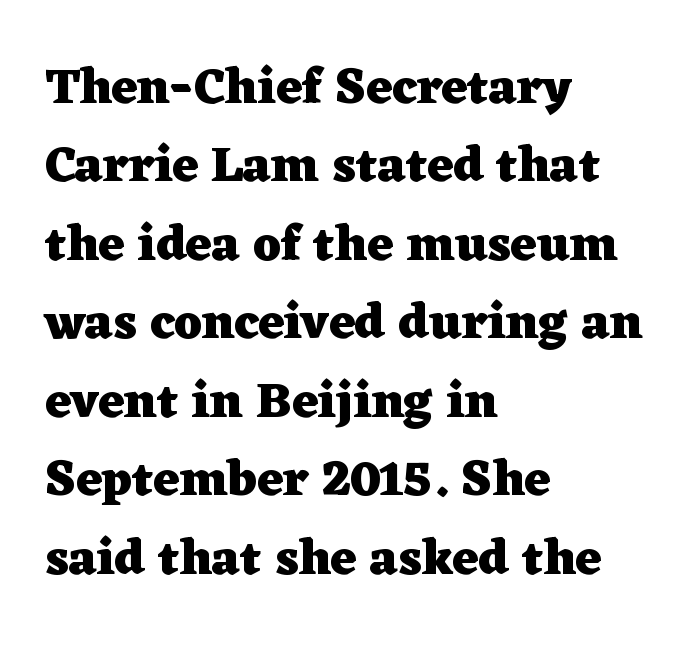
The image shows 50 px heavy, wide serif type, upright; set left-aligned, normal line spacing (1.57x), normal letter spacing, not underlined; low stroke contrast and a medium x-height.
